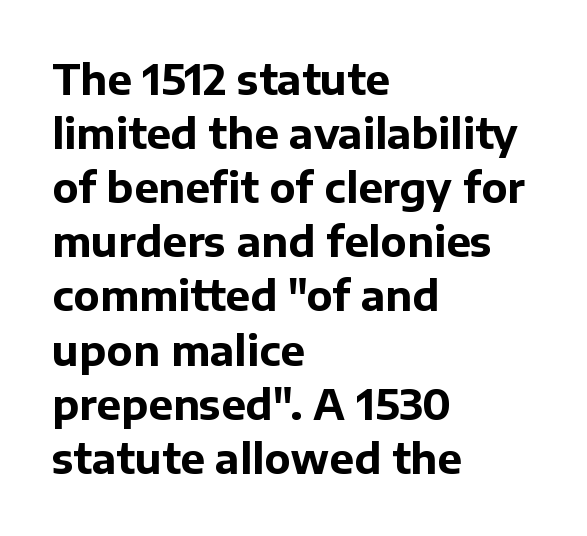
Q: Is the text bold? A: Yes.
Q: Is the text italic (slanted)? A: No, it is upright.
Q: Is the typeface a serif or a sans-serif typeface? A: Sans-serif.
Q: Is the text underlined? A: No.
Q: How is the paragraph aligned? A: Left-aligned.
Q: Is the spacing between letters normal or unusually wide? A: Normal.
Q: Is the spacing between lines tight, normal or loose? A: Normal.
Q: Width (condensed, normal, or wide)? A: Normal.
Q: Stroke contrast? A: Low.
Q: x-height? A: Medium.
Q: Monospaced? A: No.
